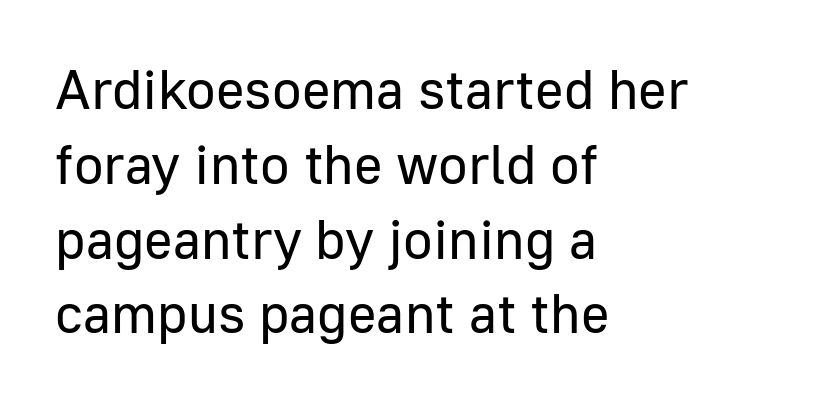
Q: Is the text bold? A: No.
Q: Is the text italic (slanted)? A: No, it is upright.
Q: Is the typeface a serif or a sans-serif typeface? A: Sans-serif.
Q: Is the text underlined? A: No.
Q: How is the paragraph aligned? A: Left-aligned.
Q: Is the spacing between letters normal or unusually wide? A: Normal.
Q: Is the spacing between lines tight, normal or loose? A: Normal.
Q: Width (condensed, normal, or wide)? A: Normal.
Q: Stroke contrast? A: Low.
Q: x-height? A: Medium.
Q: Monospaced? A: No.
